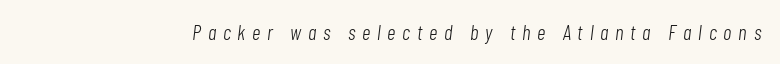
Does the lettering tilt? It does — this is italic. The gaps between neighbouring characters are conspicuously large. Any mark beneath the type? The region is blank. Weight: regular or lighter.
